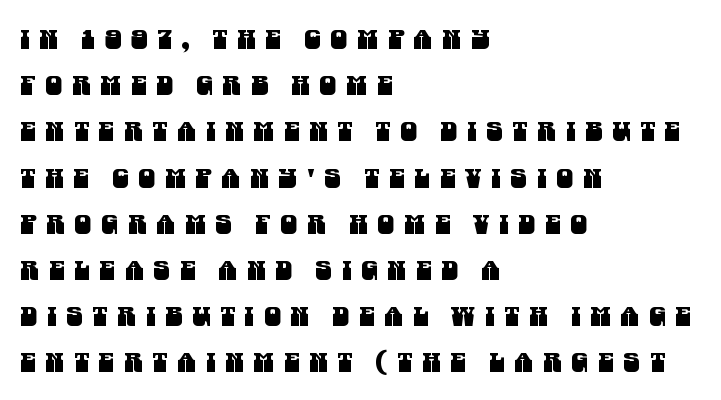
{"underline": "no", "align": "left", "line_spacing_ratio": 1.71, "letter_spacing": "wide", "letter_spacing_em": 0.36, "glyph_px": 27}
